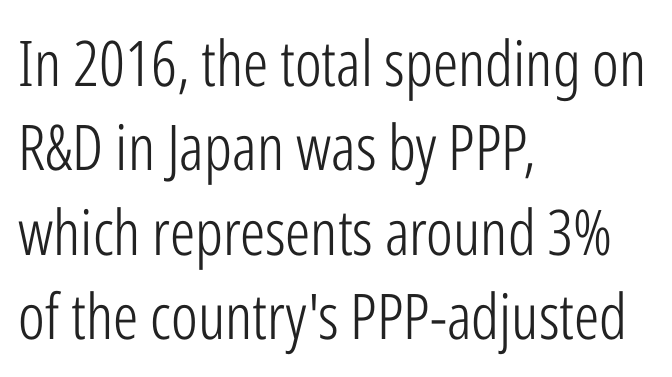
Q: Is the text bold? A: No.
Q: Is the text italic (slanted)? A: No, it is upright.
Q: Is the typeface a serif or a sans-serif typeface? A: Sans-serif.
Q: Is the text underlined? A: No.
Q: How is the paragraph aligned? A: Left-aligned.
Q: Is the spacing between letters normal or unusually wide? A: Normal.
Q: Is the spacing between lines tight, normal or loose? A: Normal.
Q: Width (condensed, normal, or wide)? A: Condensed.
Q: Stroke contrast? A: Low.
Q: x-height? A: Medium.
Q: Monospaced? A: No.
